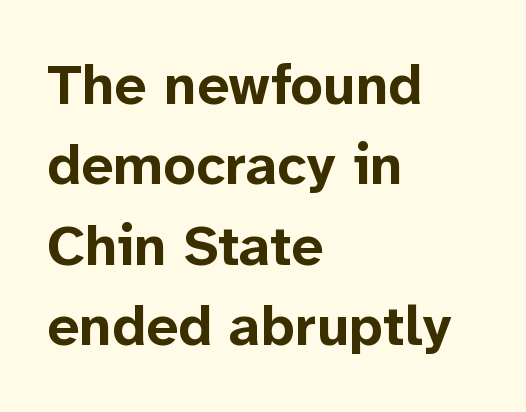
Q: Is the text bold? A: Yes.
Q: Is the text italic (slanted)? A: No, it is upright.
Q: Is the typeface a serif or a sans-serif typeface? A: Sans-serif.
Q: Is the text underlined? A: No.
Q: How is the paragraph aligned? A: Left-aligned.
Q: Is the spacing between letters normal or unusually wide? A: Normal.
Q: Is the spacing between lines tight, normal or loose? A: Normal.
Q: Width (condensed, normal, or wide)? A: Normal.
Q: Stroke contrast? A: Low.
Q: x-height? A: Medium.
Q: Monospaced? A: No.
